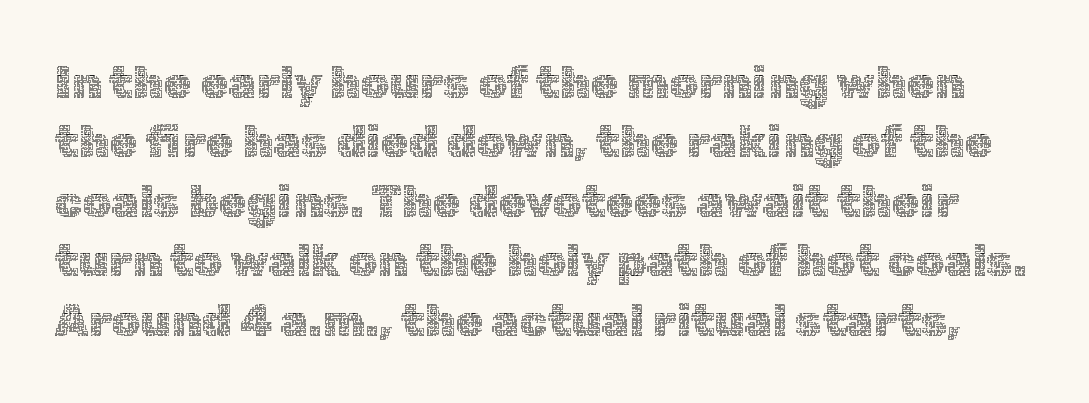
{"italic": "no", "bold": "no", "weight": "thin", "width": "normal", "x_height": "medium", "monospaced": "no", "underline": "no", "line_spacing": "normal", "line_spacing_ratio": 1.32, "letter_spacing": "normal", "letter_spacing_em": 0.0, "glyph_px": 45}
